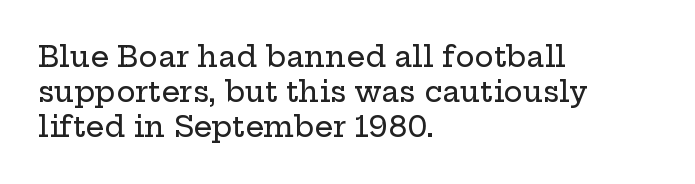
Here the glyphs are tracked normally, forming tight word shapes. The space beneath each line is pristine and unruled. You could not count columns in this text — the font is proportionally spaced. The designer went with a serif here, giving each stem small feet.
